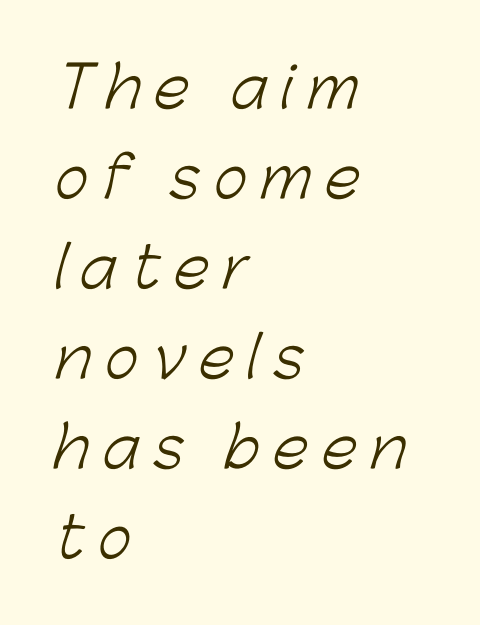
Caption: face not bold, strokes unweighted. What stands out about the letter spacing? Its width — letters are far apart. The space directly below the letters is spotless. Caption: multi-line text, flush left, ragged right. Is this a fixed-width face? No — the glyphs have proportional, varying widths.
